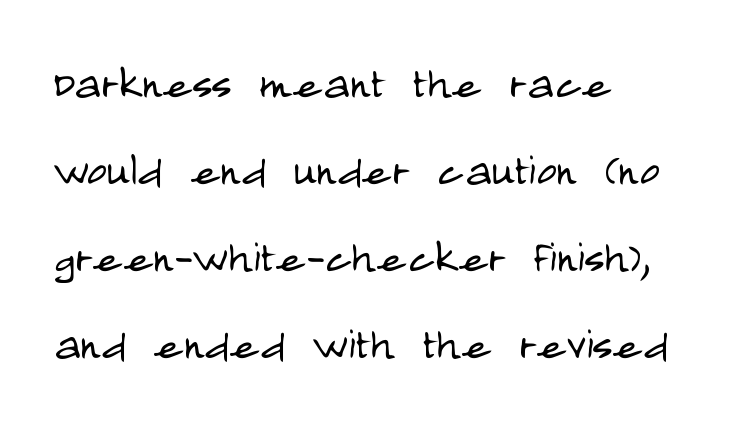
The image shows 55 px light, condensed sans-serif type, upright; set left-aligned, normal line spacing (1.58x), normal letter spacing, not underlined; low stroke contrast and a large x-height.
